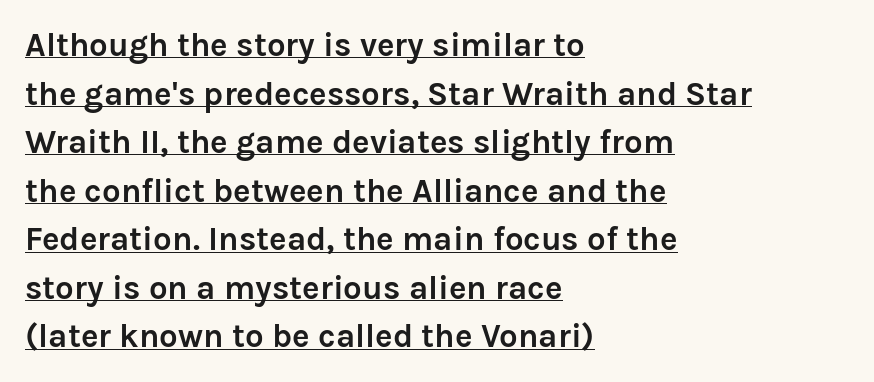
No feet cap the strokes, marking this as sans-serif type. The specimen includes a rule beneath the text block's lines. What weight is shown? A full bold with thick strokes. This sample is left-justified, so line endings fall wherever the words run out. The rendering uses natural spacing where letterforms have individual widths.
